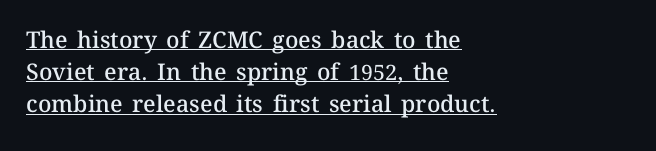
{"italic": "no", "bold": "semi", "underline": "yes", "align": "left", "line_spacing": "normal", "line_spacing_ratio": 1.4, "letter_spacing": "normal", "letter_spacing_em": 0.0, "glyph_px": 23}
